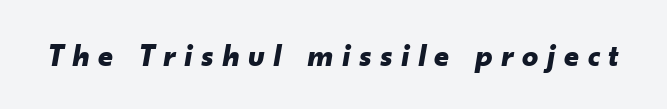
Unmarked baselines from the first word to the last. Quick note: italic. Proportional: the letters do not fall into vertical columns. The letterforms stand isolated, each surrounded by extra space.
